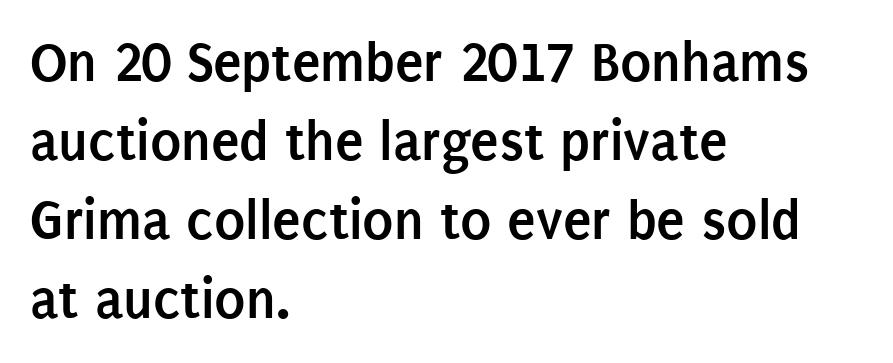
Q: Is the text bold? A: Yes.
Q: Is the text italic (slanted)? A: No, it is upright.
Q: Is the typeface a serif or a sans-serif typeface? A: Sans-serif.
Q: Is the text underlined? A: No.
Q: How is the paragraph aligned? A: Left-aligned.
Q: Is the spacing between letters normal or unusually wide? A: Normal.
Q: Is the spacing between lines tight, normal or loose? A: Normal.
Q: Width (condensed, normal, or wide)? A: Condensed.
Q: Stroke contrast? A: Low.
Q: x-height? A: Large.
Q: Monospaced? A: No.
